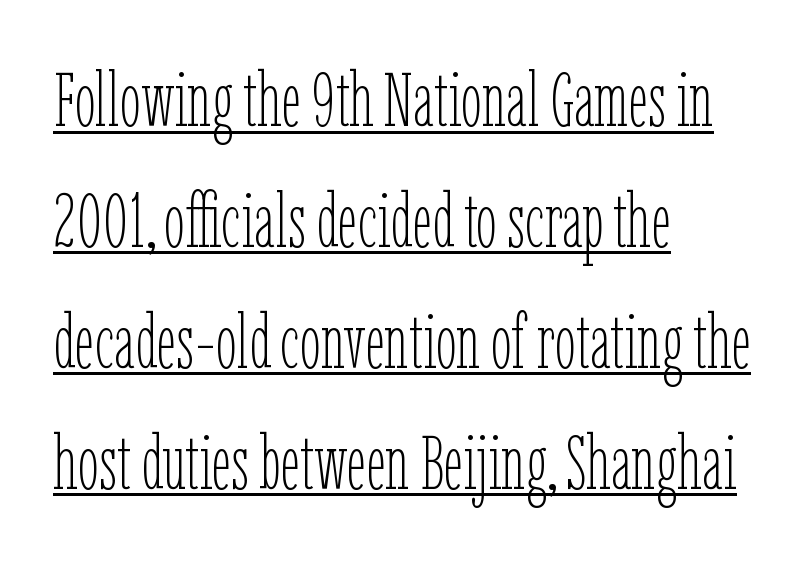
The image shows 76 px thin, condensed type, upright; set left-aligned, normal line spacing (1.59x), normal letter spacing, underlined; low stroke contrast and a medium x-height.
